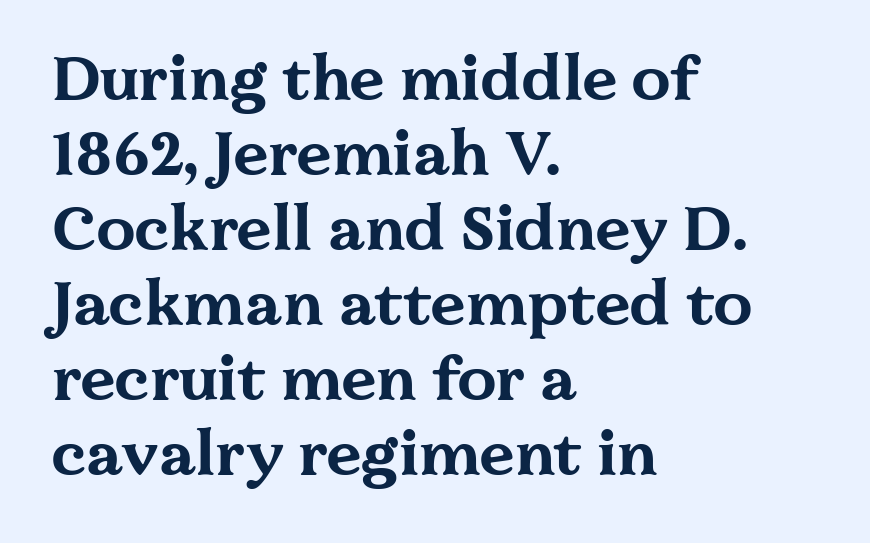
The passage is arranged the way most books set body copy — flush left. Notice how the stems are strictly vertical — no italics here. Quick note: underline off. This sample has the flowing, uneven cadence of proportional lettering.
